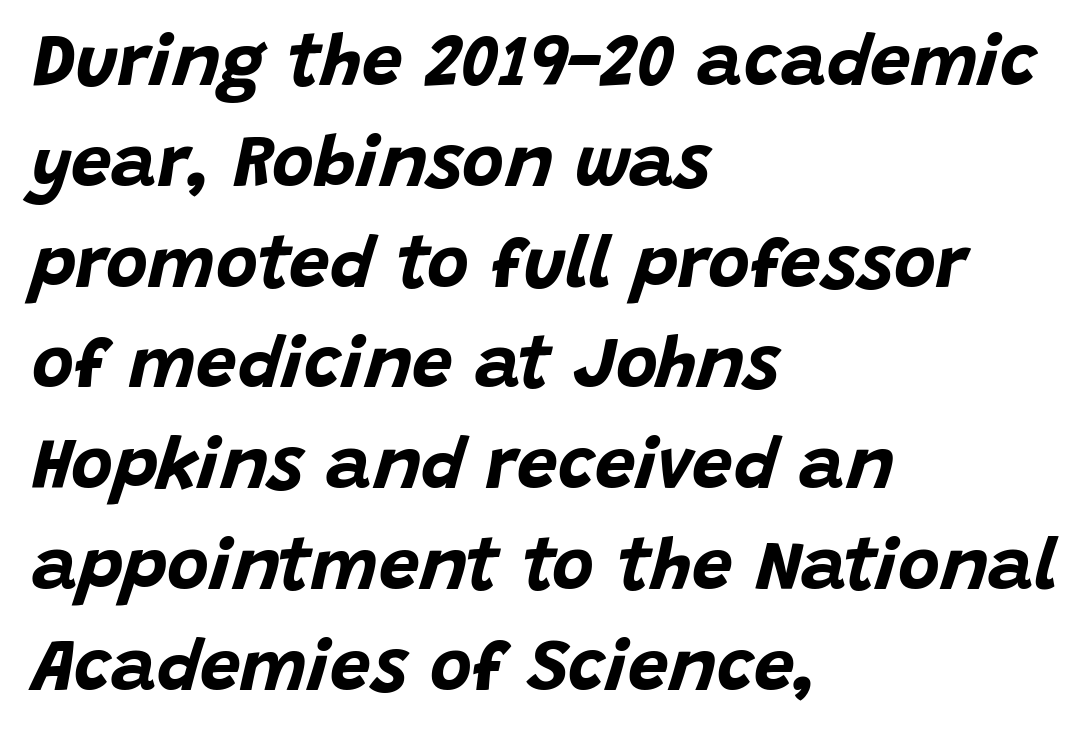
Q: Is the text bold? A: Yes.
Q: Is the text italic (slanted)? A: Yes, it leans right by about 15 degrees.
Q: Is the text underlined? A: No.
Q: How is the paragraph aligned? A: Left-aligned.
Q: Is the spacing between letters normal or unusually wide? A: Normal.
Q: Is the spacing between lines tight, normal or loose? A: Normal.
Q: Width (condensed, normal, or wide)? A: Normal.
Q: Stroke contrast? A: Low.
Q: x-height? A: Large.
Q: Monospaced? A: No.
